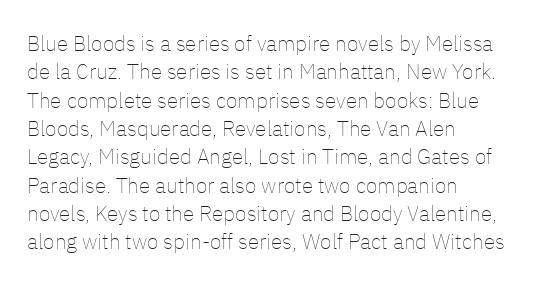
{"italic": "no", "bold": "no", "underline": "no", "align": "left", "line_spacing": "normal", "line_spacing_ratio": 1.35, "letter_spacing": "normal", "letter_spacing_em": 0.0, "glyph_px": 21}
